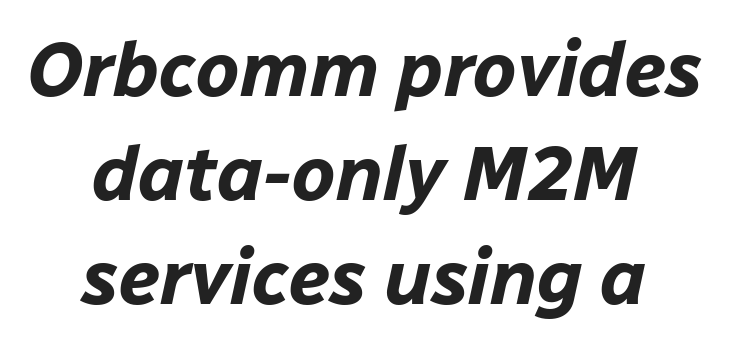
{"italic": "yes", "lean": "right", "slant_degrees": 12, "bold": "yes", "weight": "bold", "width": "normal", "stroke_contrast": "low", "x_height": "medium", "monospaced": "no", "underline": "no", "align": "center", "line_spacing": "normal", "line_spacing_ratio": 1.35, "letter_spacing": "normal", "letter_spacing_em": 0.0, "glyph_px": 77}
